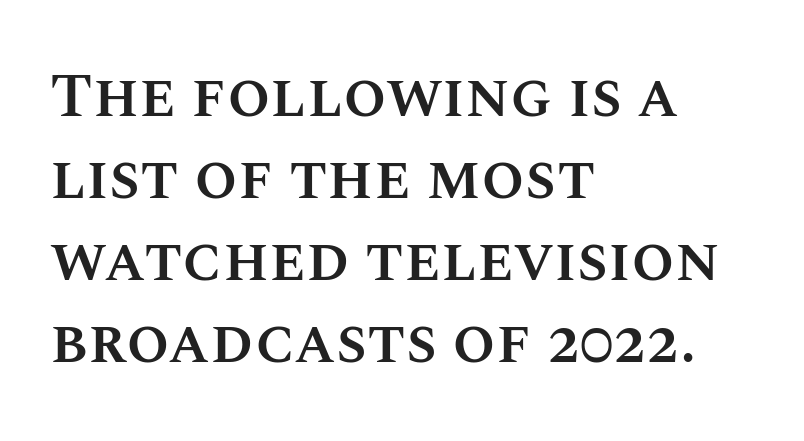
Q: Is the text bold? A: Semi-bold.
Q: Is the text italic (slanted)? A: No, it is upright.
Q: Is the text underlined? A: No.
Q: How is the paragraph aligned? A: Left-aligned.
Q: Is the spacing between letters normal or unusually wide? A: Normal.
Q: Is the spacing between lines tight, normal or loose? A: Normal.
Q: Width (condensed, normal, or wide)? A: Normal.
Q: Stroke contrast? A: Medium.
Q: x-height? A: Large.
Q: Monospaced? A: No.
